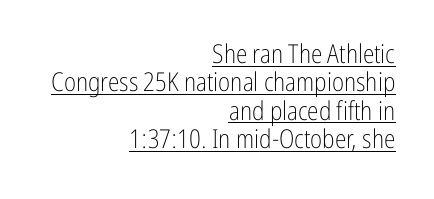
The ragged edge is on the left, which tells us the setting is flush right. The specimen reads as upright at a glance. Leading is clearly below the norm, producing a dense column. You can see a thin bar hugging the bottom of the glyphs. No heavy texture on the line: the type isn't bold.
